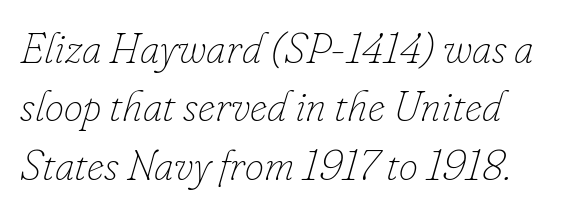
The image shows 43 px thin type, italic (leaning right); set left-aligned, normal line spacing (1.36x), normal letter spacing, not underlined; low stroke contrast and a small x-height.
